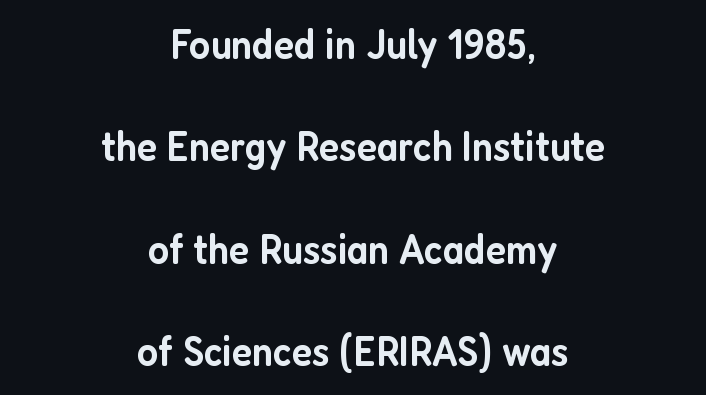
The image shows 43 px semibold, condensed sans-serif type, upright; set centered, loose line spacing (2.38x), normal letter spacing, not underlined; low stroke contrast and a medium x-height.
